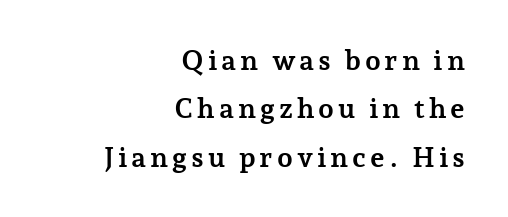
Vertical strokes here are truly vertical. Is the type bold? Yes — the strokes are clearly thick and heavy. The passage shown is typed in a proportional face where columns would drift. Line endings align vertically; line beginnings do not. This rendering employs a face with finishing strokes, i.e., a serif.
